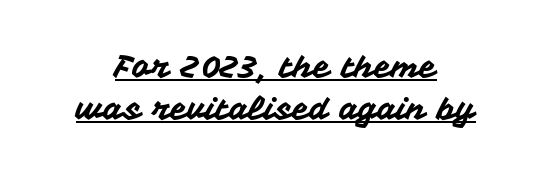
The typesetter has applied underlining to the passage shown. Proportional: the letters do not fall into vertical columns. Teacher's note: observe the equal gaps on both sides — that is centered alignment. Does the type have serifs? No, each stem ends abruptly. No extra tracking has been applied to these lines.
